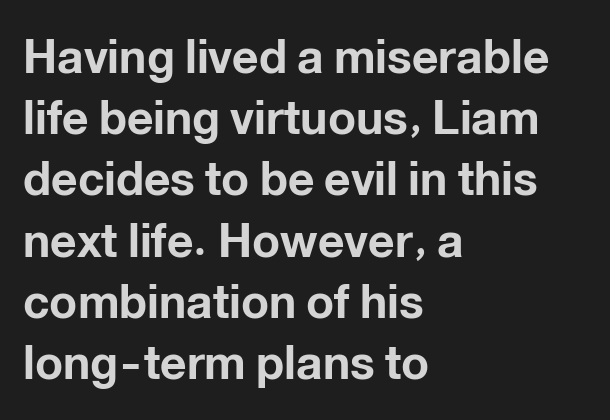
Q: Is the text bold? A: Yes.
Q: Is the text italic (slanted)? A: No, it is upright.
Q: Is the typeface a serif or a sans-serif typeface? A: Sans-serif.
Q: Is the text underlined? A: No.
Q: How is the paragraph aligned? A: Left-aligned.
Q: Is the spacing between letters normal or unusually wide? A: Normal.
Q: Is the spacing between lines tight, normal or loose? A: Normal.
Q: Width (condensed, normal, or wide)? A: Normal.
Q: Stroke contrast? A: Low.
Q: x-height? A: Medium.
Q: Monospaced? A: No.
